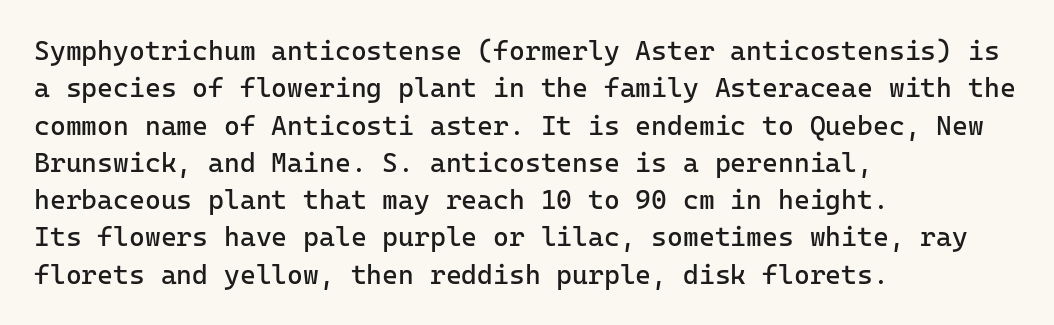
{"italic": "no", "bold": "no", "underline": "no", "align": "left", "line_spacing": "normal", "line_spacing_ratio": 1.38, "letter_spacing": "normal", "letter_spacing_em": 0.0, "glyph_px": 27}
